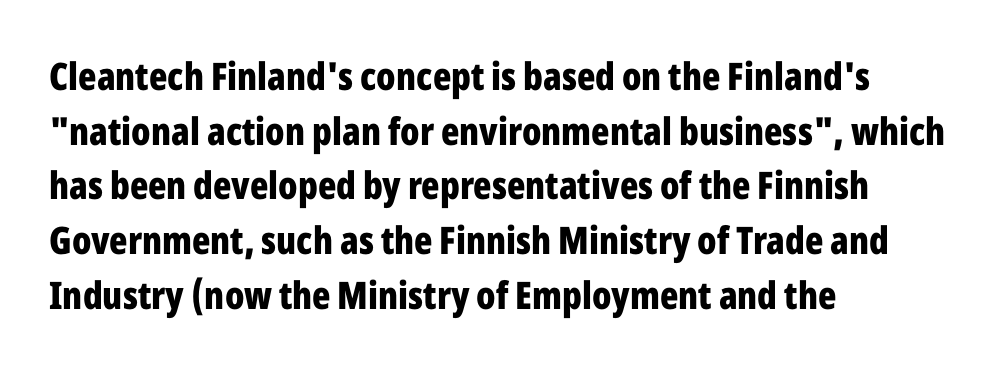
The image shows 38 px bold, condensed sans-serif type, upright; set left-aligned, normal line spacing (1.44x), normal letter spacing, not underlined; low stroke contrast and a medium x-height.
